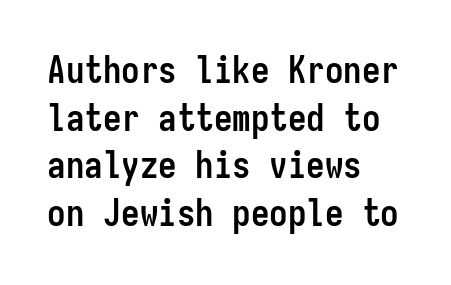
Q: Is the text bold? A: Yes.
Q: Is the text italic (slanted)? A: No, it is upright.
Q: Is the typeface a serif or a sans-serif typeface? A: Sans-serif.
Q: Is the text underlined? A: No.
Q: How is the paragraph aligned? A: Left-aligned.
Q: Is the spacing between letters normal or unusually wide? A: Normal.
Q: Is the spacing between lines tight, normal or loose? A: Normal.
Q: Width (condensed, normal, or wide)? A: Condensed.
Q: Stroke contrast? A: Low.
Q: x-height? A: Medium.
Q: Monospaced? A: Yes.
